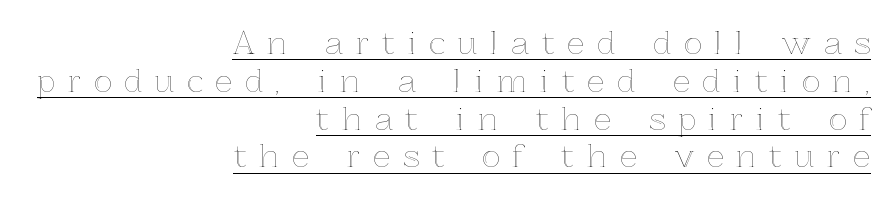
Q: Is the text italic (slanted)? A: No, it is upright.
Q: Is the text underlined? A: Yes.
Q: How is the paragraph aligned? A: Right-aligned.
Q: Is the spacing between letters normal or unusually wide? A: Unusually wide.
Q: Width (condensed, normal, or wide)? A: Normal.
Q: x-height? A: Medium.
Q: Monospaced? A: No.
